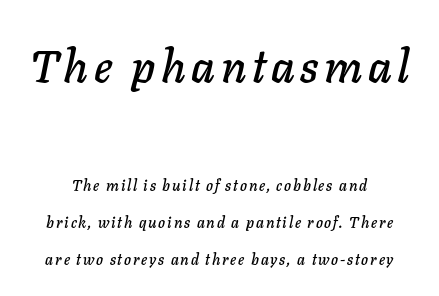
Q: Is the text italic (slanted)? A: Yes, it leans right by about 11 degrees.
Q: Is the text underlined? A: No.
Q: Is the spacing between lines tight, normal or loose? A: Loose.
Q: Which block of text is set in a larger size, the first (top) or the second (bottom)? A: The first (top) one.
Q: Width (condensed, normal, or wide)? A: Normal.
Q: Stroke contrast? A: Low.
Q: x-height? A: Medium.
Q: Monospaced? A: No.
